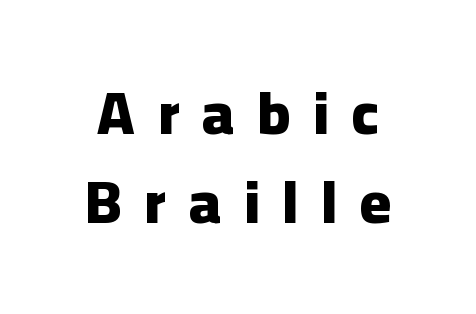
The image shows 60 px heavy sans-serif type, upright; set centered, normal line spacing (1.49x), unusually wide letter spacing (+0.38 em), not underlined; low stroke contrast and a medium x-height.
